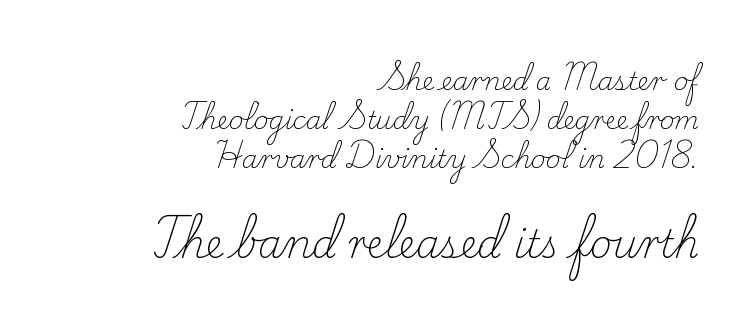
{"serif": "yes", "bold": "no", "weight": "light", "width": "normal", "stroke_contrast": "low", "x_height": "small", "monospaced": "no", "underline": "no", "align": "right", "line_spacing": "normal", "line_spacing_ratio": 1.56, "letter_spacing": "normal", "letter_spacing_em": 0.0, "larger_block": "second", "size_ratio": 1.52, "glyph_px": 38}
